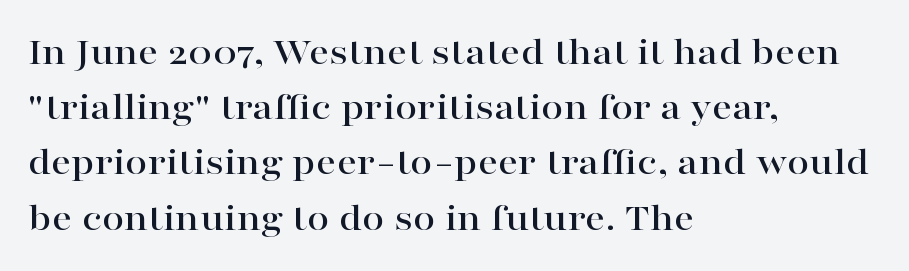
Q: Is the text italic (slanted)? A: No, it is upright.
Q: Is the typeface a serif or a sans-serif typeface? A: Serif.
Q: Is the text underlined? A: No.
Q: How is the paragraph aligned? A: Left-aligned.
Q: Is the spacing between letters normal or unusually wide? A: Normal.
Q: Is the spacing between lines tight, normal or loose? A: Normal.
Q: Width (condensed, normal, or wide)? A: Wide.
Q: Stroke contrast? A: High.
Q: x-height? A: Medium.
Q: Monospaced? A: No.
